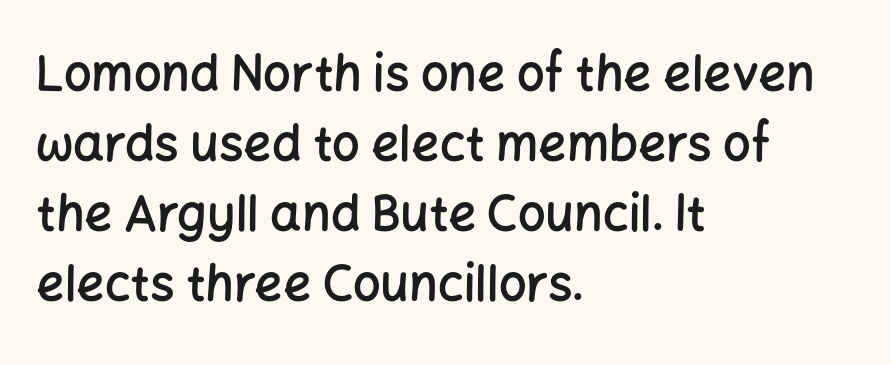
Q: Is the text bold? A: Semi-bold.
Q: Is the text italic (slanted)? A: No, it is upright.
Q: Is the typeface a serif or a sans-serif typeface? A: Sans-serif.
Q: Is the text underlined? A: No.
Q: How is the paragraph aligned? A: Left-aligned.
Q: Is the spacing between letters normal or unusually wide? A: Normal.
Q: Is the spacing between lines tight, normal or loose? A: Normal.
Q: Width (condensed, normal, or wide)? A: Normal.
Q: Stroke contrast? A: Low.
Q: x-height? A: Medium.
Q: Monospaced? A: No.
